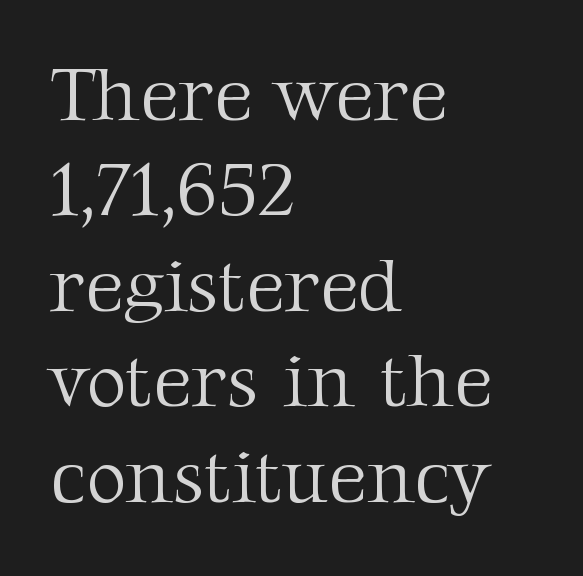
The typesetting does not lean heavy: it is not bold. The horizontal fit of the characters is conventional and even. Tall strokes in this sample are plumb rather than angled. The space directly below the letters is spotless.
